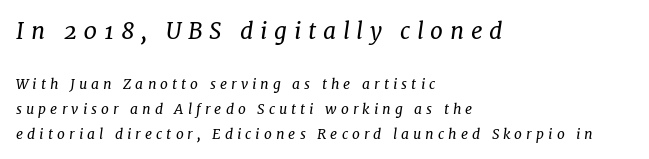
{"italic": "yes", "lean": "right", "slant_degrees": 7, "bold": "no", "underline": "no", "align": "left", "line_spacing_ratio": 1.77, "letter_spacing": "wide", "letter_spacing_em": 0.29, "larger_block": "first", "size_ratio": 1.64, "glyph_px": 23}
